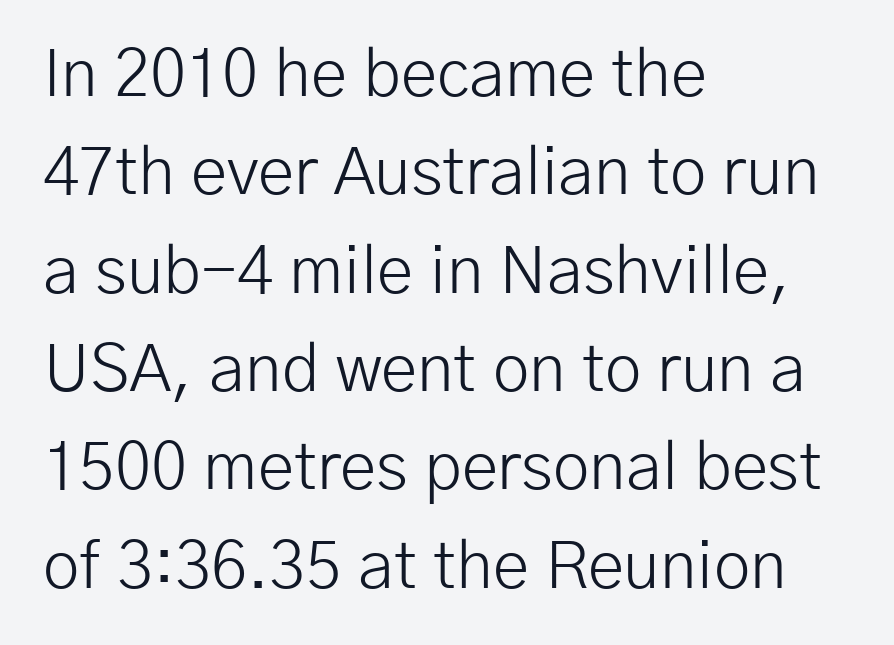
The image shows 66 px light sans-serif type, upright; set left-aligned, normal line spacing (1.49x), normal letter spacing, not underlined; low stroke contrast and a medium x-height.
